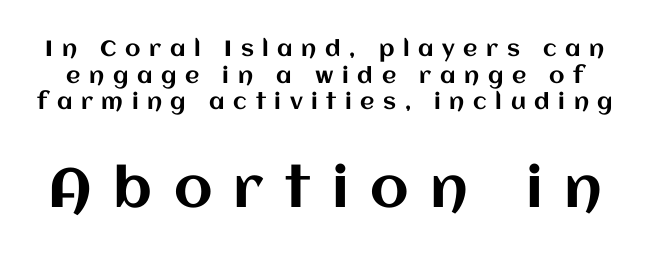
{"italic": "no", "width": "normal", "stroke_contrast": "medium", "x_height": "large", "monospaced": "no", "underline": "no", "line_spacing_ratio": 1.21, "letter_spacing": "wide", "letter_spacing_em": 0.39, "larger_block": "second", "size_ratio": 2.5, "glyph_px": 55}
